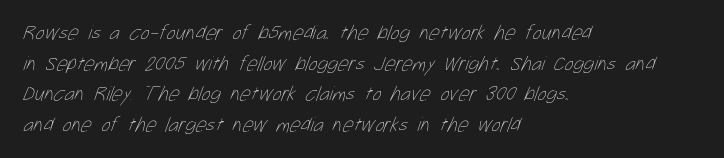
The image shows 21 px text type; set left-aligned, normal line spacing (1.46x), normal letter spacing, not underlined.
